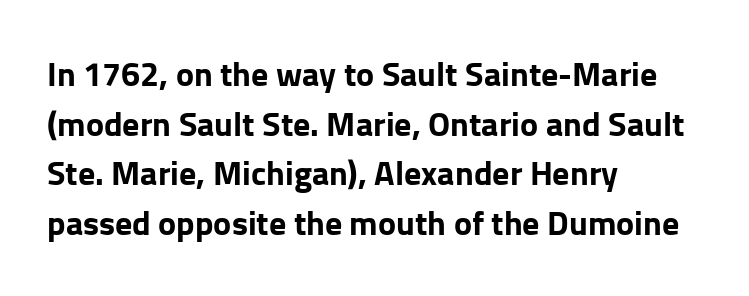
The image shows 34 px bold sans-serif type, upright; set left-aligned, normal line spacing (1.46x), normal letter spacing, not underlined; low stroke contrast and a medium x-height.
